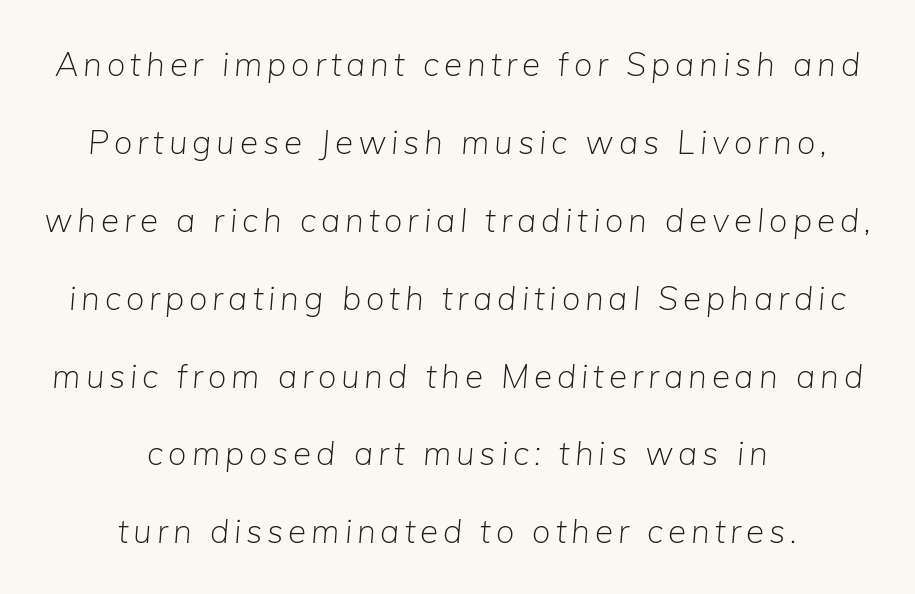
{"italic": "yes", "lean": "right", "slant_degrees": 5, "bold": "no", "weight": "light", "width": "normal", "stroke_contrast": "low", "x_height": "medium", "monospaced": "no", "underline": "no", "align": "center", "line_spacing": "loose", "line_spacing_ratio": 2.36, "glyph_px": 33}
